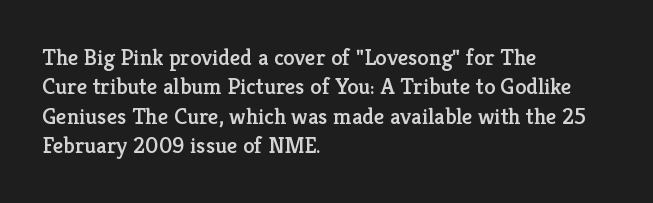
{"italic": "no", "underline": "no", "align": "left", "line_spacing": "normal", "line_spacing_ratio": 1.28, "letter_spacing": "normal", "letter_spacing_em": 0.0, "glyph_px": 23}
